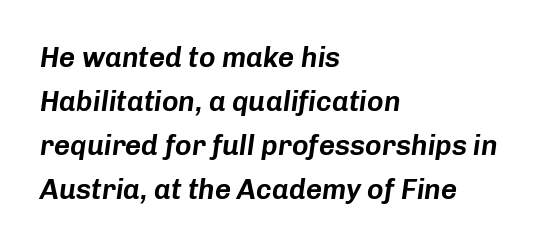
{"italic": "yes", "lean": "right", "slant_degrees": 8, "width": "normal", "stroke_contrast": "low", "x_height": "medium", "monospaced": "no", "underline": "no", "align": "left", "line_spacing": "normal", "line_spacing_ratio": 1.57, "letter_spacing": "normal", "letter_spacing_em": 0.0, "glyph_px": 28}
